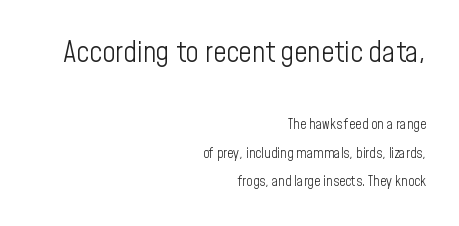
The image shows 29 px light, condensed sans-serif type, upright; set right-aligned, loose line spacing (2.04x), normal letter spacing, not underlined; the first (top) block is 2.07x larger; low stroke contrast and a medium x-height.
